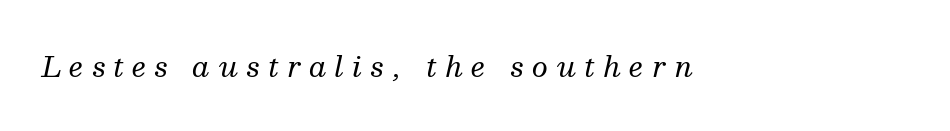
{"serif": "yes", "italic": "yes", "lean": "right", "slant_degrees": 13, "bold": "no", "weight": "regular", "width": "normal", "stroke_contrast": "medium", "x_height": "medium", "monospaced": "no", "underline": "no", "letter_spacing": "wide", "letter_spacing_em": 0.3, "glyph_px": 28}
